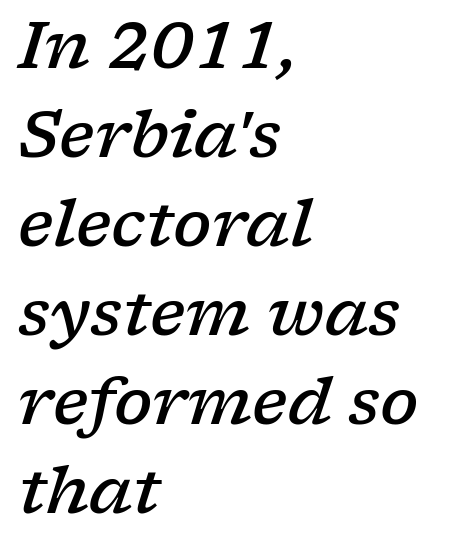
Q: Is the text bold? A: Semi-bold.
Q: Is the text italic (slanted)? A: Yes, it leans right by about 17 degrees.
Q: Is the typeface a serif or a sans-serif typeface? A: Serif.
Q: Is the text underlined? A: No.
Q: How is the paragraph aligned? A: Left-aligned.
Q: Is the spacing between letters normal or unusually wide? A: Normal.
Q: Is the spacing between lines tight, normal or loose? A: Normal.
Q: Width (condensed, normal, or wide)? A: Wide.
Q: Stroke contrast? A: Low.
Q: x-height? A: Medium.
Q: Monospaced? A: No.
